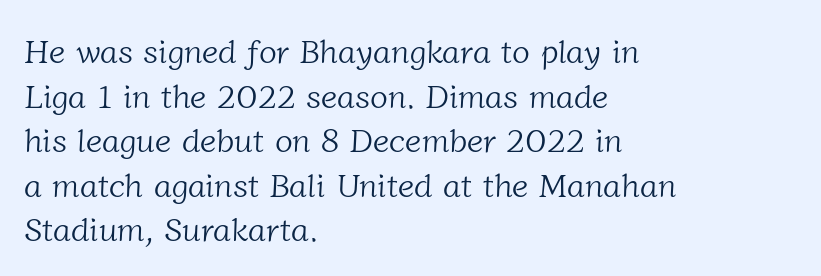
{"serif": "yes", "bold": "no", "weight": "light", "width": "normal", "stroke_contrast": "low", "x_height": "medium", "monospaced": "no", "underline": "no", "align": "left", "line_spacing": "normal", "line_spacing_ratio": 1.35, "letter_spacing": "normal", "letter_spacing_em": 0.0, "glyph_px": 33}
